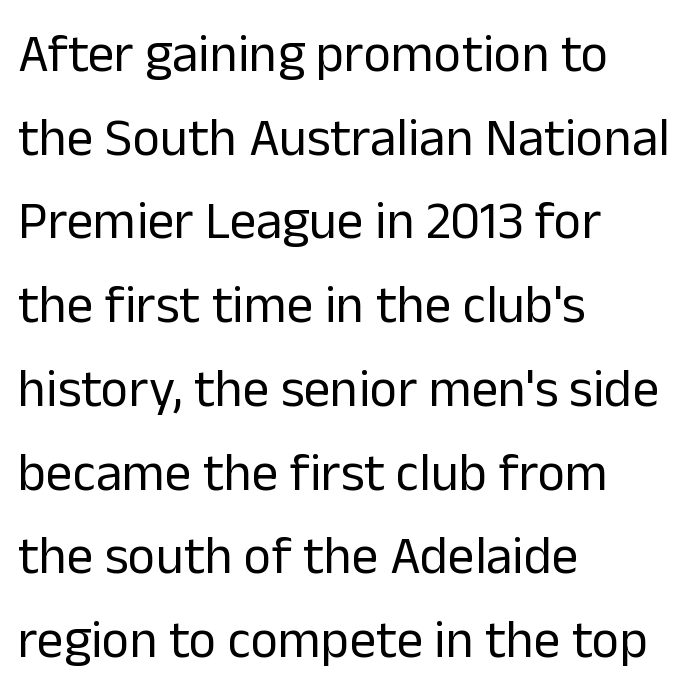
{"serif": "no", "italic": "no", "bold": "no", "weight": "regular", "width": "normal", "stroke_contrast": "low", "x_height": "medium", "monospaced": "no", "underline": "no", "align": "left", "line_spacing": "normal", "line_spacing_ratio": 1.58, "letter_spacing": "normal", "letter_spacing_em": 0.0, "glyph_px": 53}
